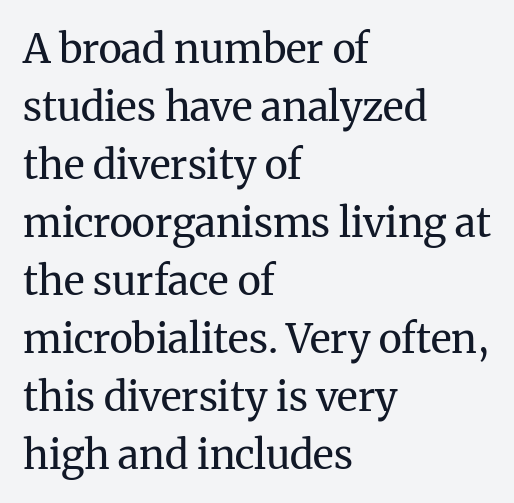
Horizontal alignment here is leftward, the default for most running prose. Leading matches the norm, producing a regular column. You can tell from the footed stems that serif type was used. The zone under the glyphs is completely vacant. Every stem runs plumb, perpendicular to the baseline.
